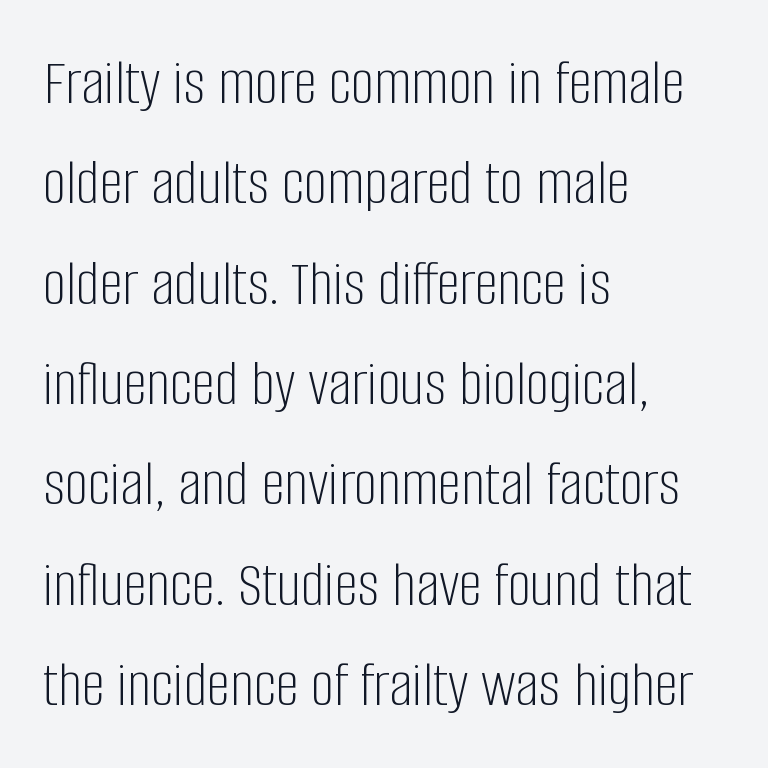
{"serif": "no", "italic": "no", "bold": "no", "weight": "light", "width": "condensed", "stroke_contrast": "low", "x_height": "large", "monospaced": "no", "underline": "no", "align": "left", "line_spacing": "normal", "line_spacing_ratio": 1.52, "letter_spacing": "normal", "letter_spacing_em": 0.0, "glyph_px": 66}
